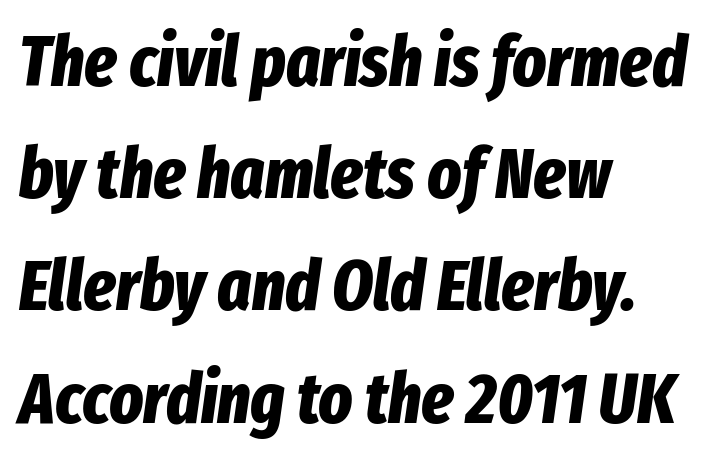
A dark, heavy texture on the line: the type is bold. Caption: multi-line text, flush left, ragged right. Italic? Definitely — the glyphs are oblique. The rendering uses a moderate line-height, typical for paragraphs.
